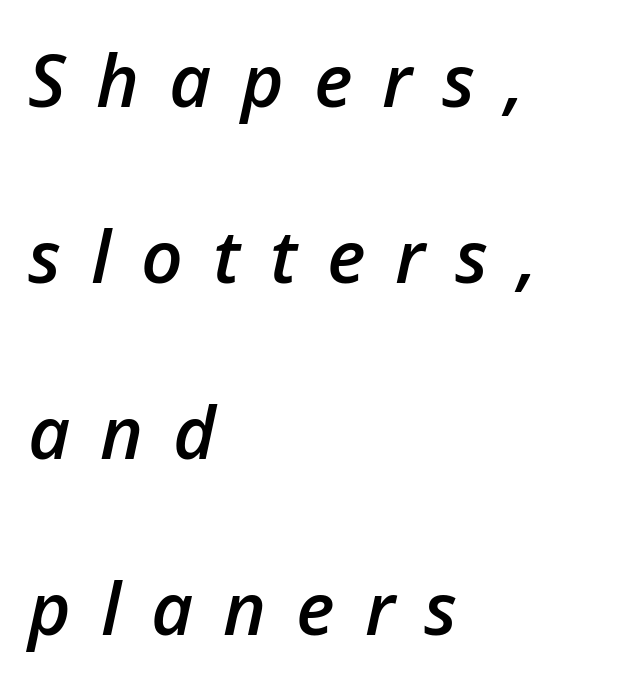
Q: Is the text bold? A: Semi-bold.
Q: Is the text italic (slanted)? A: Yes, it leans right by about 12 degrees.
Q: Is the text underlined? A: No.
Q: How is the paragraph aligned? A: Left-aligned.
Q: Is the spacing between letters normal or unusually wide? A: Unusually wide.
Q: Is the spacing between lines tight, normal or loose? A: Loose.
Q: Width (condensed, normal, or wide)? A: Normal.
Q: Stroke contrast? A: Low.
Q: x-height? A: Medium.
Q: Monospaced? A: No.
